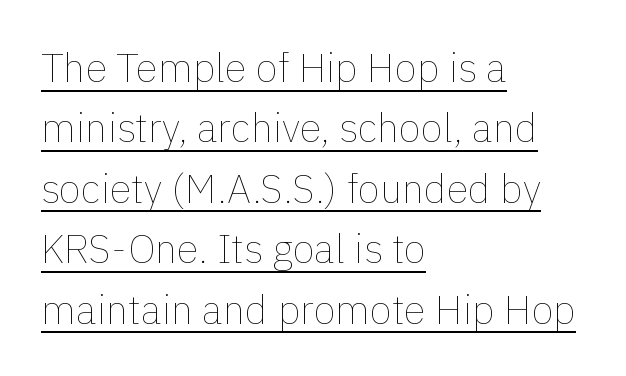
{"italic": "no", "bold": "no", "weight": "thin", "width": "normal", "x_height": "medium", "monospaced": "no", "underline": "yes", "align": "left", "line_spacing": "normal", "line_spacing_ratio": 1.51, "letter_spacing": "normal", "letter_spacing_em": 0.0, "glyph_px": 40}
